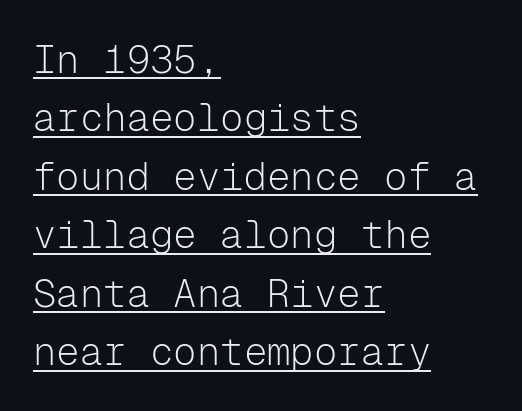
{"serif": "no", "italic": "no", "bold": "no", "weight": "light", "width": "normal", "stroke_contrast": "low", "x_height": "medium", "monospaced": "yes", "underline": "yes", "align": "left", "line_spacing": "normal", "line_spacing_ratio": 1.5, "letter_spacing": "normal", "letter_spacing_em": 0.0, "glyph_px": 39}
